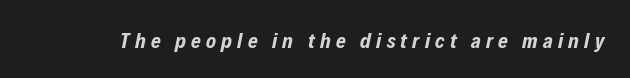
{"italic": "yes", "lean": "right", "slant_degrees": 12, "bold": "yes", "underline": "no", "letter_spacing": "wide", "letter_spacing_em": 0.25, "glyph_px": 21}
